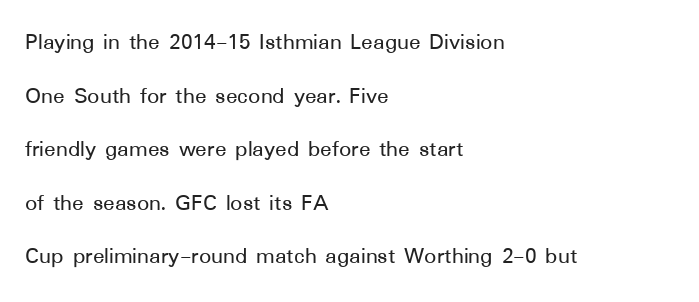
The image shows 24 px text type, upright; set left-aligned, loose line spacing (2.23x), normal letter spacing, not underlined.
